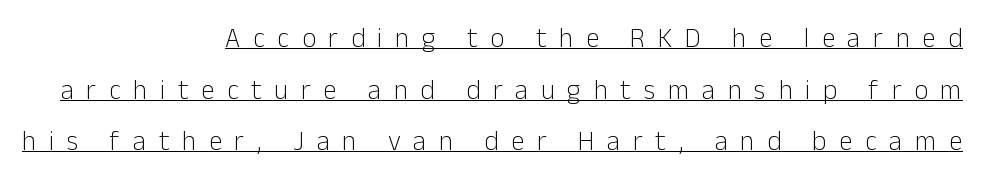
{"italic": "no", "bold": "no", "underline": "yes", "align": "right", "line_spacing": "loose", "line_spacing_ratio": 1.91, "letter_spacing": "wide", "letter_spacing_em": 0.47, "glyph_px": 27}
